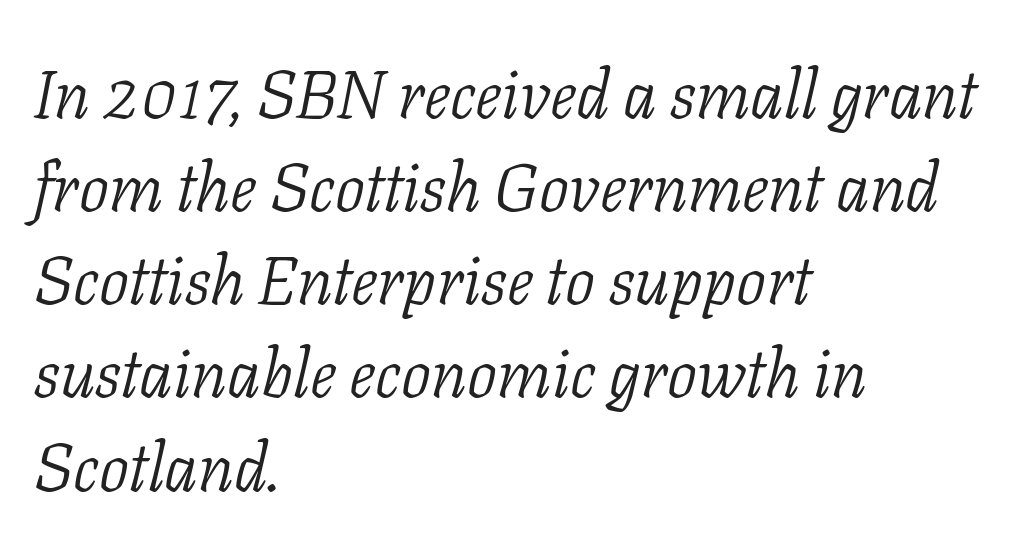
The space between consecutive lines is moderate. Tall strokes in this sample are angled rather than plumb. Look at the tracking — it's just the regular setting, nothing added. Does the type have serifs? Yes, each stem ends in a small foot. Does the copy run flush right? No — it runs flush left.
